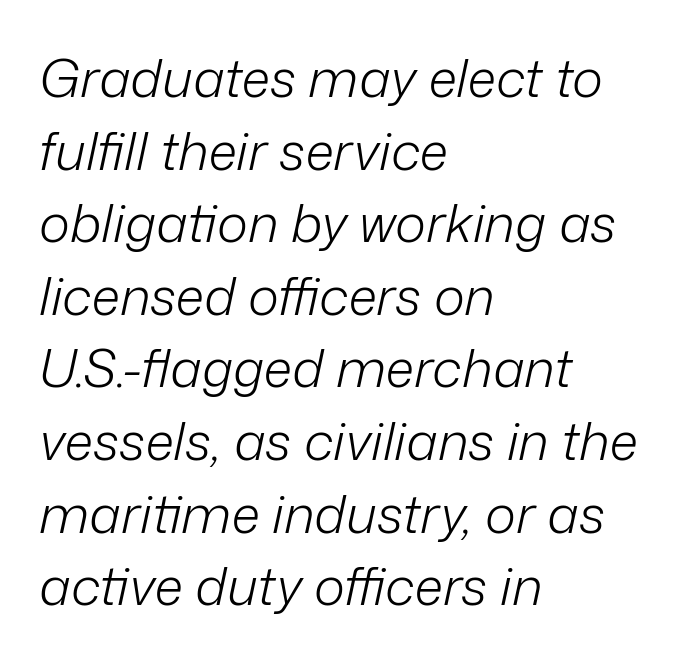
{"italic": "yes", "lean": "right", "slant_degrees": 12, "bold": "no", "weight": "light", "width": "normal", "stroke_contrast": "low", "x_height": "medium", "monospaced": "no", "underline": "no", "align": "left", "line_spacing": "normal", "line_spacing_ratio": 1.37, "letter_spacing": "normal", "letter_spacing_em": 0.0, "glyph_px": 53}
